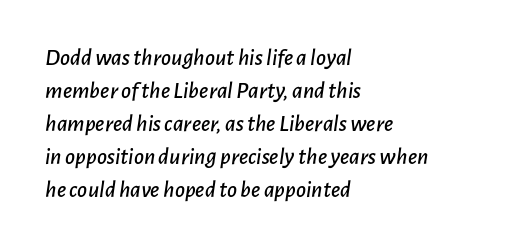
The image shows 24 px text type, italic (leaning right); set left-aligned, normal line spacing (1.38x), normal letter spacing, not underlined.
